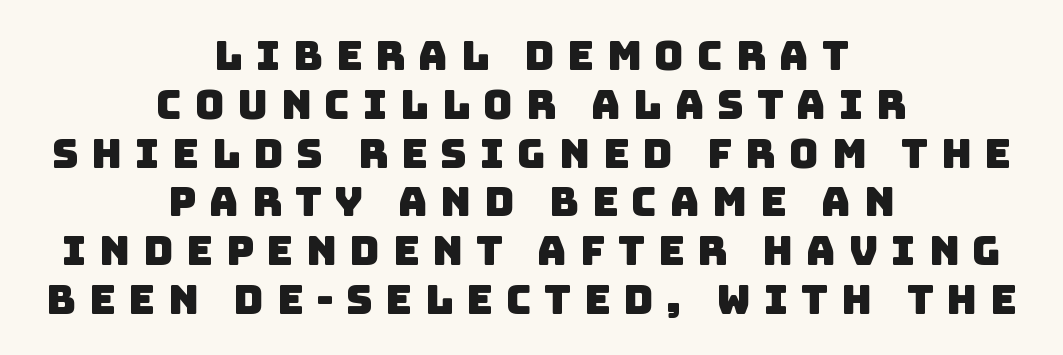
Is this a fixed-width face? No — the glyphs have proportional, varying widths. You could only call the tracking loose — the letters float apart. A sans-serif font was chosen for this passage. These lines stack symmetrically, like a column narrowing and widening about its center.
